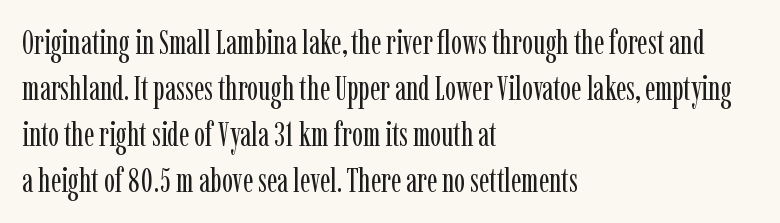
{"serif": "yes", "italic": "no", "bold": "no", "weight": "regular", "width": "condensed", "stroke_contrast": "low", "x_height": "medium", "monospaced": "no", "underline": "no", "align": "left", "line_spacing": "normal", "line_spacing_ratio": 1.39, "letter_spacing": "normal", "letter_spacing_em": 0.0, "glyph_px": 33}
